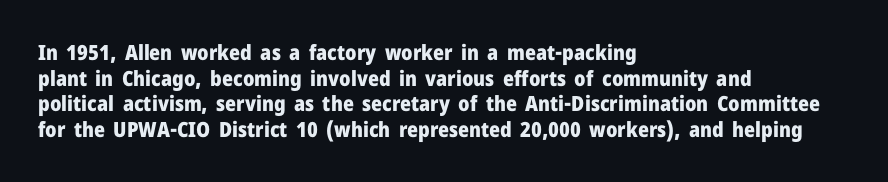
{"italic": "no", "bold": "yes", "underline": "no", "align": "left", "line_spacing_ratio": 1.22, "letter_spacing": "normal", "letter_spacing_em": 0.0, "glyph_px": 21}
